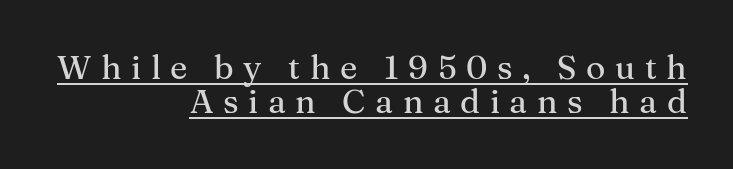
This rendering uses right alignment, leaving the left contour irregular. Leading: reduced. This sample has the flowing, uneven cadence of proportional lettering. These lines are composed in type with serifs. A roman cut, with each character standing at attention. Someone cranked the tracking dial way up on this one.
